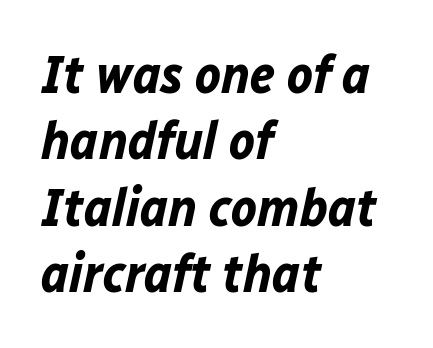
{"italic": "yes", "lean": "right", "slant_degrees": 12, "bold": "yes", "weight": "bold", "width": "normal", "stroke_contrast": "low", "x_height": "medium", "monospaced": "no", "underline": "no", "align": "left", "line_spacing_ratio": 1.23, "letter_spacing": "normal", "letter_spacing_em": 0.0, "glyph_px": 54}
